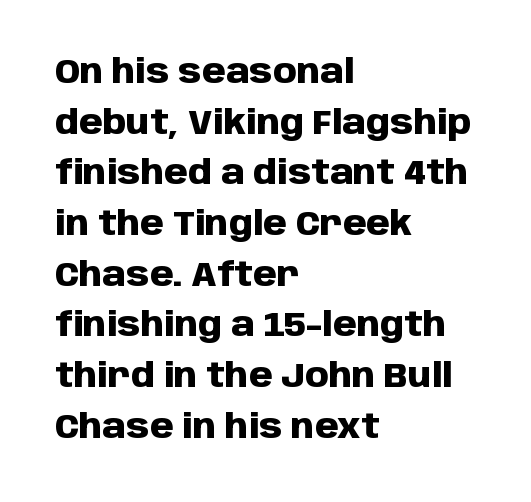
Strokes here are thick enough to call this a true bold. Type without underlining. The text block is weighted toward the left margin, trailing off unevenly rightward. This sample uses plain, unmodified letter spacing.
